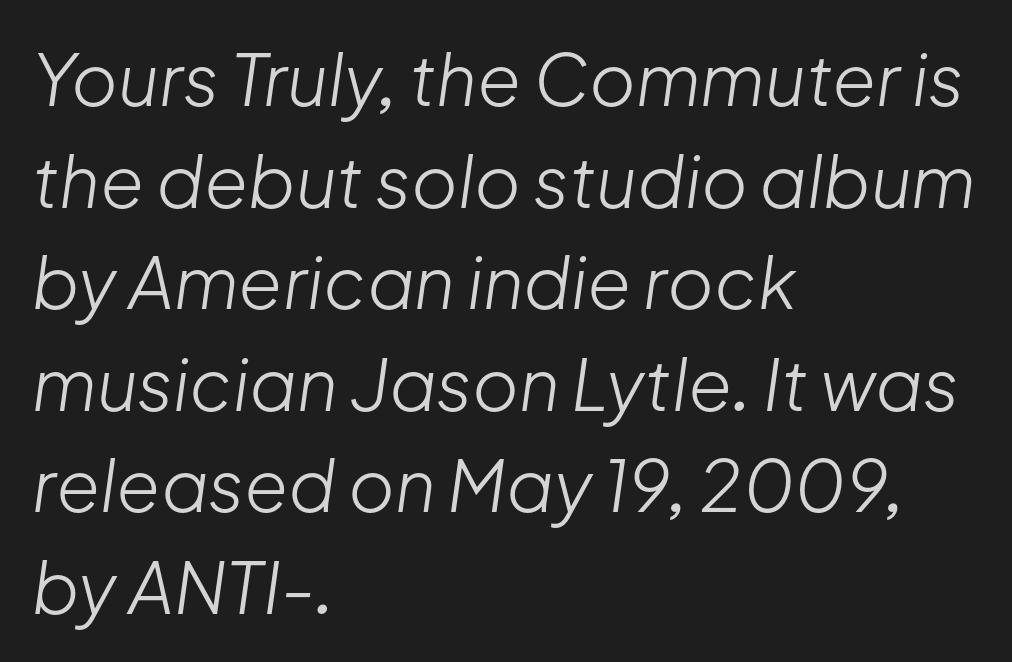
{"italic": "yes", "lean": "right", "slant_degrees": 8, "bold": "no", "weight": "light", "width": "normal", "stroke_contrast": "low", "x_height": "medium", "monospaced": "no", "underline": "no", "align": "left", "line_spacing": "normal", "line_spacing_ratio": 1.43, "letter_spacing": "normal", "letter_spacing_em": 0.0, "glyph_px": 71}
